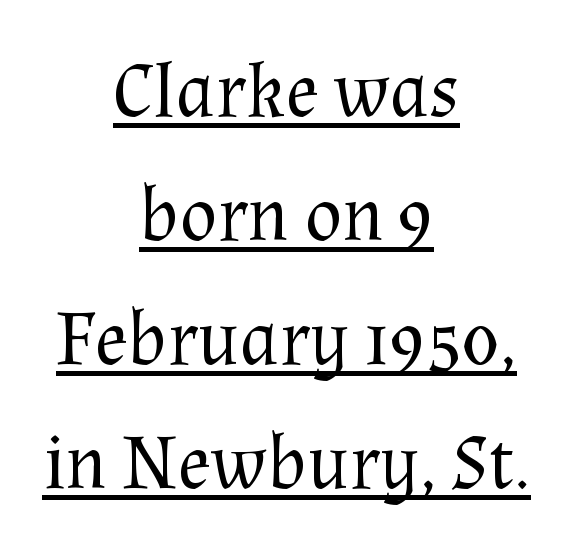
The image shows 78 px regular-weight type, upright; set centered, normal line spacing (1.59x), normal letter spacing, underlined; medium stroke contrast and a medium x-height.
